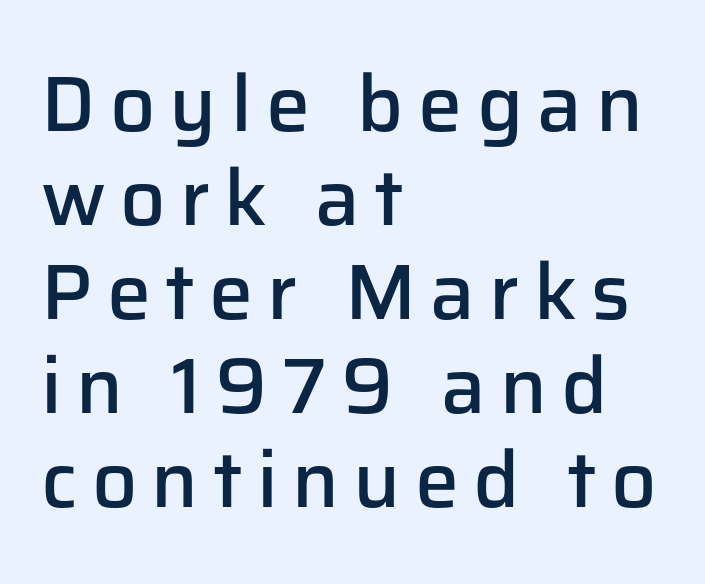
The image shows 79 px semibold sans-serif type, upright; set left-aligned, line spacing 1.19x, not underlined; low stroke contrast and a medium x-height.
